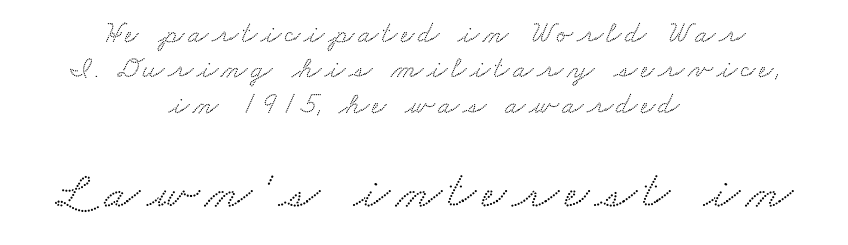
Q: Is the typeface a serif or a sans-serif typeface? A: Serif.
Q: Is the text underlined? A: No.
Q: How is the paragraph aligned? A: Centered.
Q: Which block of text is set in a larger size, the first (top) or the second (bottom)? A: The second (bottom) one.
Q: Width (condensed, normal, or wide)? A: Wide.
Q: Stroke contrast? A: Low.
Q: x-height? A: Small.
Q: Monospaced? A: No.
